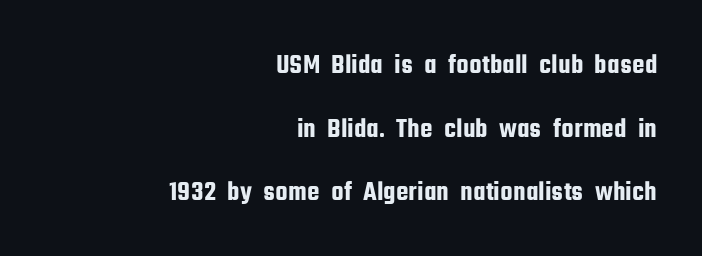
Q: Is the text italic (slanted)? A: No, it is upright.
Q: Is the typeface a serif or a sans-serif typeface? A: Sans-serif.
Q: Is the text underlined? A: No.
Q: How is the paragraph aligned? A: Right-aligned.
Q: Is the spacing between letters normal or unusually wide? A: Normal.
Q: Is the spacing between lines tight, normal or loose? A: Loose.
Q: Width (condensed, normal, or wide)? A: Condensed.
Q: Stroke contrast? A: Low.
Q: x-height? A: Medium.
Q: Monospaced? A: No.
